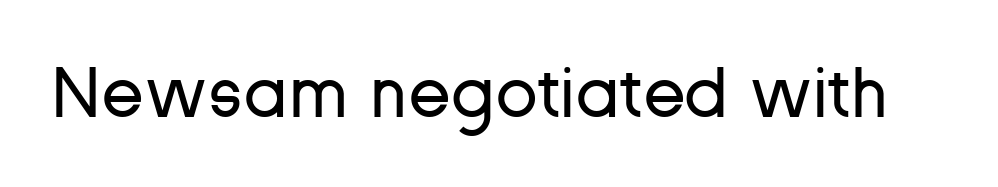
Q: Is the text bold? A: No.
Q: Is the text italic (slanted)? A: No, it is upright.
Q: Is the typeface a serif or a sans-serif typeface? A: Sans-serif.
Q: Is the text underlined? A: No.
Q: Is the spacing between letters normal or unusually wide? A: Normal.
Q: Width (condensed, normal, or wide)? A: Normal.
Q: Stroke contrast? A: Low.
Q: x-height? A: Medium.
Q: Monospaced? A: No.
